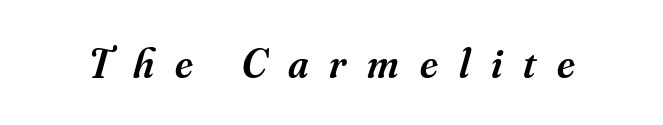
{"serif": "yes", "italic": "yes", "lean": "right", "slant_degrees": 16, "bold": "semi", "weight": "semibold", "width": "normal", "stroke_contrast": "medium", "x_height": "small", "monospaced": "no", "underline": "no", "letter_spacing": "wide", "letter_spacing_em": 0.5, "glyph_px": 42}
